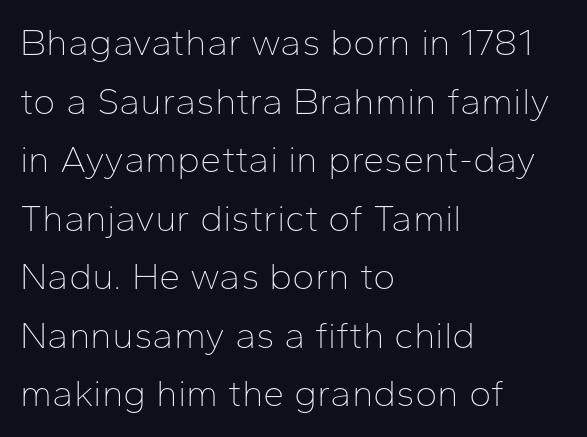
{"serif": "no", "italic": "no", "bold": "no", "weight": "thin", "width": "normal", "stroke_contrast": "low", "x_height": "medium", "monospaced": "no", "underline": "no", "align": "left", "line_spacing": "normal", "line_spacing_ratio": 1.54, "letter_spacing": "normal", "letter_spacing_em": 0.0, "glyph_px": 38}
